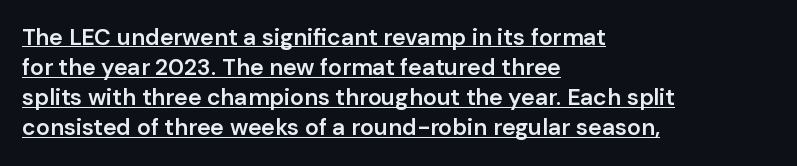
{"italic": "no", "bold": "semi", "underline": "yes", "align": "left", "line_spacing": "normal", "line_spacing_ratio": 1.31, "letter_spacing": "normal", "letter_spacing_em": 0.0, "glyph_px": 23}
